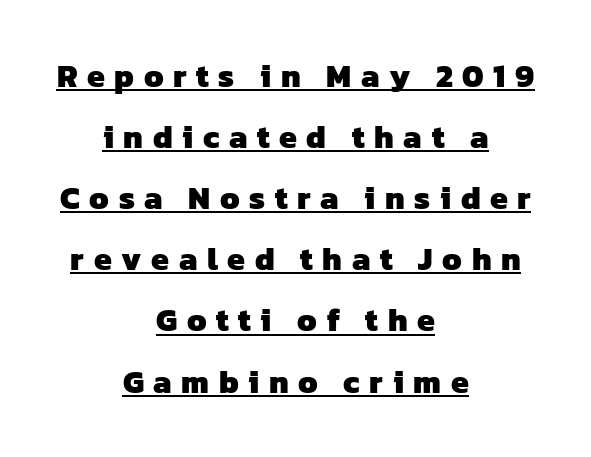
Q: Is the text bold? A: Yes.
Q: Is the typeface a serif or a sans-serif typeface? A: Sans-serif.
Q: Is the text underlined? A: Yes.
Q: How is the paragraph aligned? A: Centered.
Q: Is the spacing between letters normal or unusually wide? A: Unusually wide.
Q: Is the spacing between lines tight, normal or loose? A: Loose.
Q: Width (condensed, normal, or wide)? A: Normal.
Q: Stroke contrast? A: Low.
Q: x-height? A: Medium.
Q: Monospaced? A: No.
